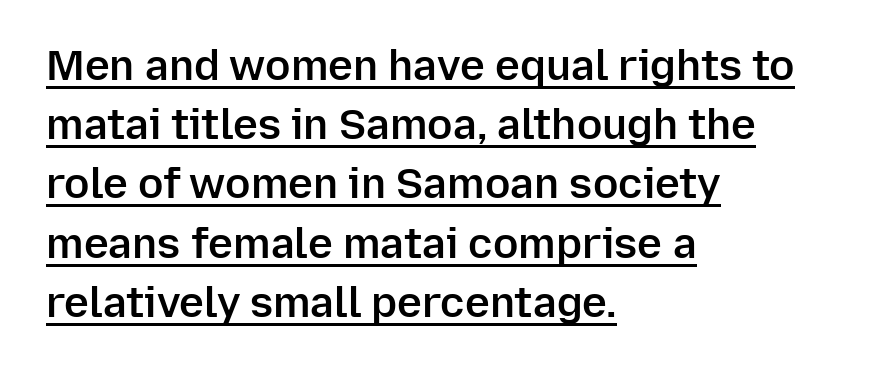
Q: Is the text bold? A: Semi-bold.
Q: Is the text italic (slanted)? A: No, it is upright.
Q: Is the typeface a serif or a sans-serif typeface? A: Sans-serif.
Q: Is the text underlined? A: Yes.
Q: How is the paragraph aligned? A: Left-aligned.
Q: Is the spacing between letters normal or unusually wide? A: Normal.
Q: Is the spacing between lines tight, normal or loose? A: Normal.
Q: Width (condensed, normal, or wide)? A: Normal.
Q: Stroke contrast? A: Low.
Q: x-height? A: Medium.
Q: Monospaced? A: No.
